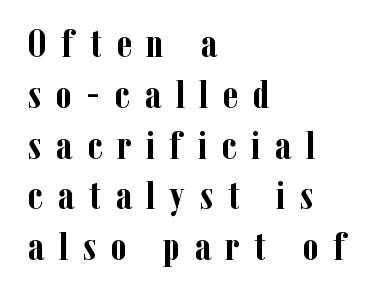
{"serif": "yes", "italic": "no", "bold": "yes", "weight": "semibold", "width": "condensed", "stroke_contrast": "low", "x_height": "medium", "monospaced": "no", "underline": "no", "align": "left", "line_spacing": "normal", "line_spacing_ratio": 1.27, "letter_spacing": "wide", "letter_spacing_em": 0.36, "glyph_px": 40}
